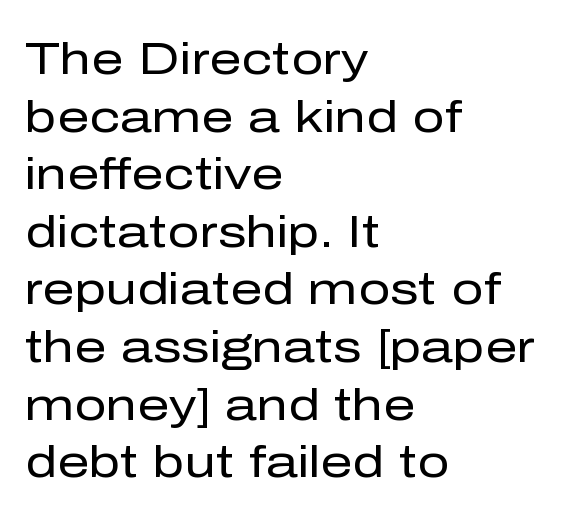
{"serif": "no", "italic": "no", "bold": "no", "weight": "regular", "width": "normal", "stroke_contrast": "low", "x_height": "medium", "monospaced": "no", "underline": "no", "align": "left", "line_spacing": "normal", "line_spacing_ratio": 1.28, "letter_spacing": "normal", "letter_spacing_em": 0.0, "glyph_px": 45}
